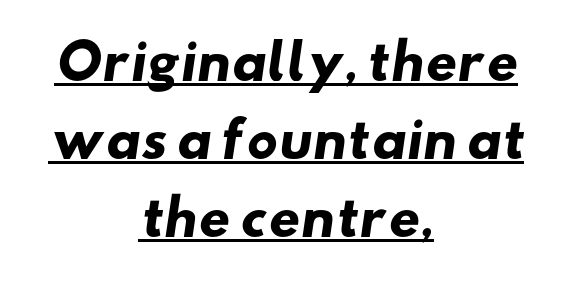
{"serif": "no", "bold": "yes", "weight": "heavy", "width": "wide", "stroke_contrast": "low", "x_height": "small", "monospaced": "no", "underline": "yes", "align": "center", "line_spacing": "normal", "line_spacing_ratio": 1.59, "letter_spacing": "normal", "letter_spacing_em": 0.0, "glyph_px": 49}
